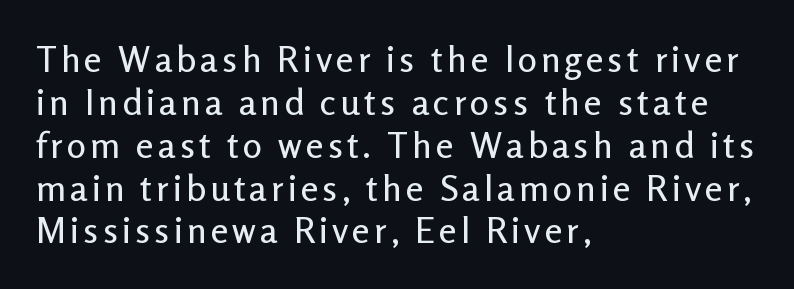
Font category for this specimen: sans-serif. In CSS terms this would be text-align: left. The face used here is proportionally spaced, like ordinary book or web type. Tall strokes in this sample are plumb rather than angled.
